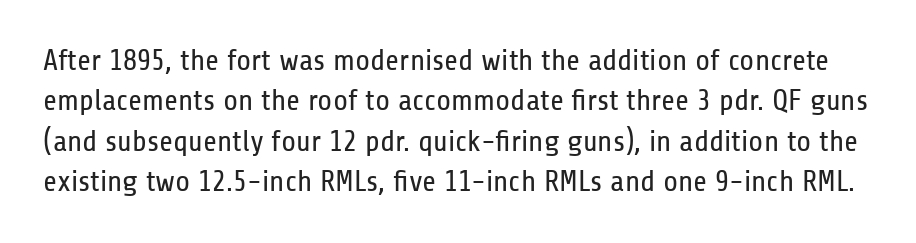
Clear beneath every line of the passage. Words appear dense and cohesive because spacing is normal. Think of a printed novel: that variable character pitch is what you see here. This is sans-serif lettering, the kind often seen on screens and signage.
